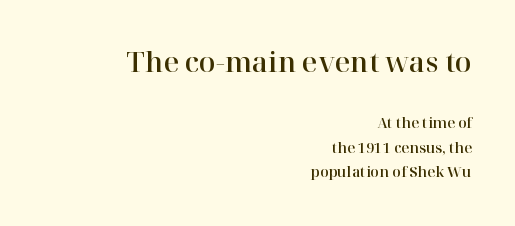
The image shows 27 px text type, upright; set right-aligned, line spacing 1.78x, normal letter spacing, not underlined; the first (top) block is 1.93x larger.
